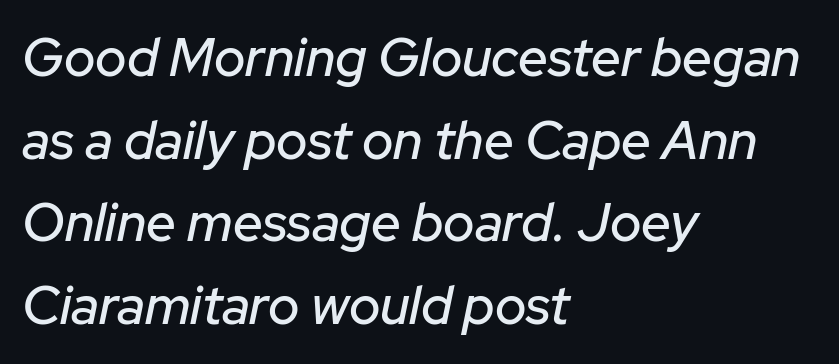
Successive baselines arrive at the customary interval. Words float on clear page, feet unadorned. Short and long lines alike share a common starting point at left. The passage shown is typed in a proportional face where columns would drift. Caption: standard tracking, unaltered.
